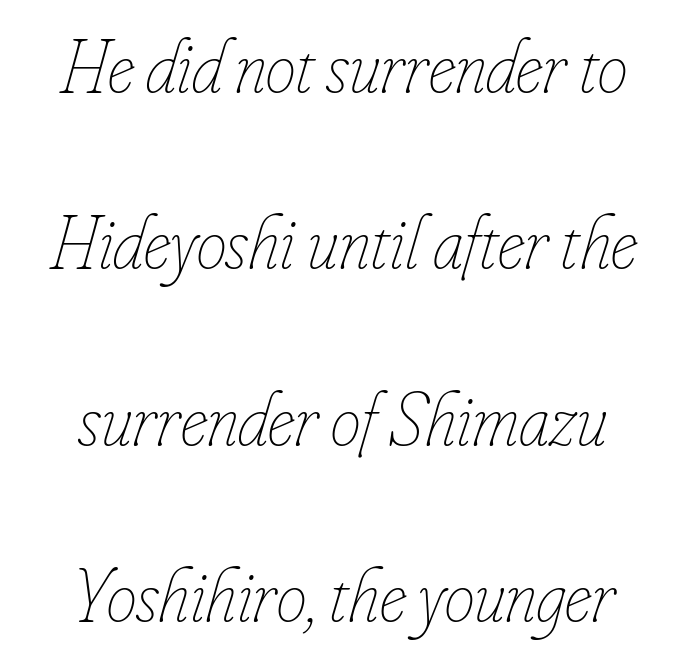
Q: Is the text bold? A: No.
Q: Is the text italic (slanted)? A: Yes, it leans right by about 16 degrees.
Q: Is the text underlined? A: No.
Q: How is the paragraph aligned? A: Centered.
Q: Is the spacing between letters normal or unusually wide? A: Normal.
Q: Is the spacing between lines tight, normal or loose? A: Loose.
Q: Width (condensed, normal, or wide)? A: Condensed.
Q: Stroke contrast? A: Low.
Q: x-height? A: Small.
Q: Monospaced? A: No.
